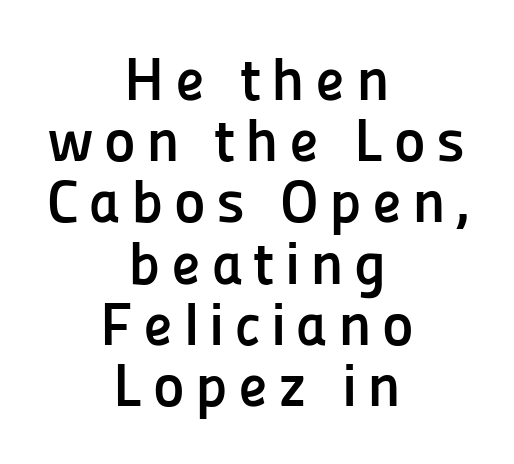
Very little white space separates one row of letters from the next. The designer went with a sans here, leaving each stem footless. A roman cut, with each character standing at attention. The foot of each line stays bare and open. Summary of weight: heavy, a full bold.
